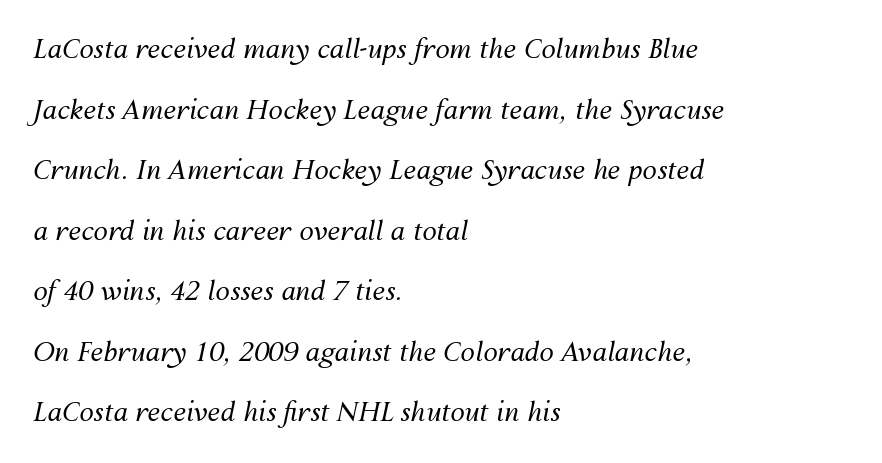
{"italic": "yes", "lean": "right", "slant_degrees": 12, "bold": "no", "underline": "no", "align": "left", "line_spacing": "loose", "line_spacing_ratio": 2.33, "letter_spacing": "normal", "letter_spacing_em": 0.0, "glyph_px": 26}
